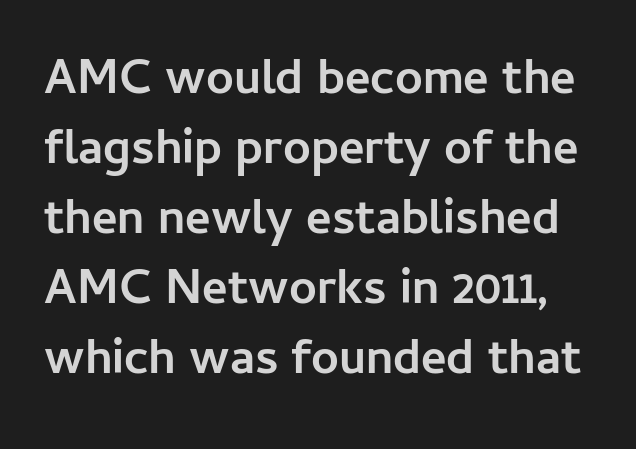
The axis of the letterforms is exactly vertical. Note the varied advance widths — an 'i' is clearly narrower than an 'm'. Beneath every word, the page is bare. Heavy, bold letterforms. These lines are composed in type without serifs. What's the leading like? Ordinary, nothing unusual.
